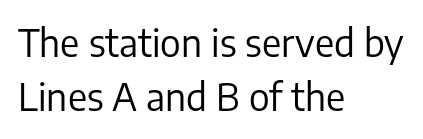
The image shows 37 px regular-weight sans-serif type, upright; set left-aligned, normal line spacing (1.46x), normal letter spacing, not underlined; low stroke contrast and a medium x-height.
